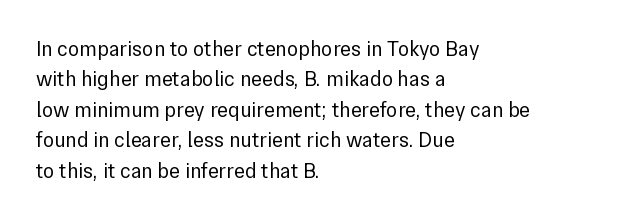
{"italic": "no", "bold": "no", "underline": "no", "align": "left", "line_spacing": "normal", "line_spacing_ratio": 1.45, "letter_spacing": "normal", "letter_spacing_em": 0.0, "glyph_px": 21}
